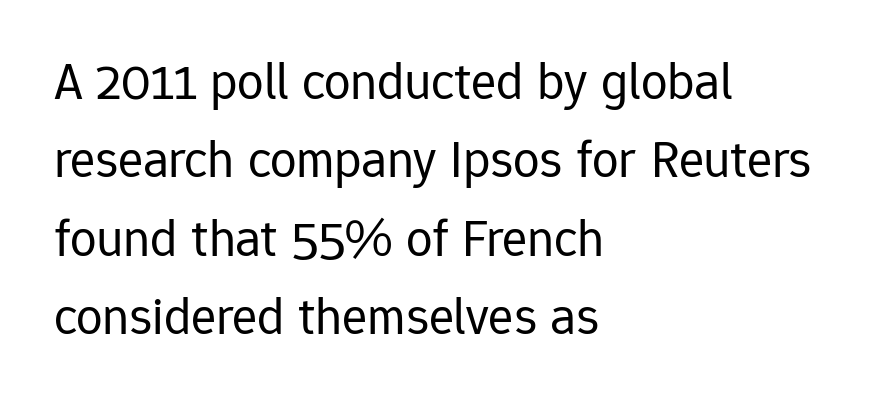
Q: Is the text bold? A: No.
Q: Is the text italic (slanted)? A: No, it is upright.
Q: Is the typeface a serif or a sans-serif typeface? A: Sans-serif.
Q: Is the text underlined? A: No.
Q: How is the paragraph aligned? A: Left-aligned.
Q: Is the spacing between letters normal or unusually wide? A: Normal.
Q: Is the spacing between lines tight, normal or loose? A: Normal.
Q: Width (condensed, normal, or wide)? A: Normal.
Q: Stroke contrast? A: Low.
Q: x-height? A: Medium.
Q: Monospaced? A: No.
